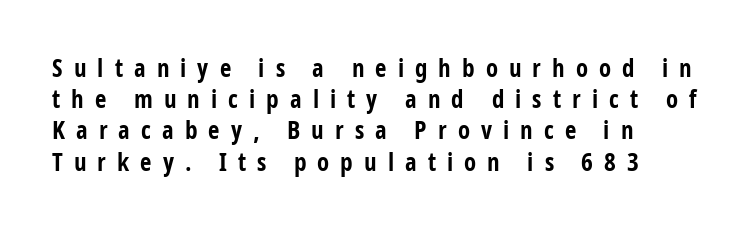
Each word looks stretched out because of the extra space between its letters. When letters stand straight like this, we call the style roman or upright. The zone under the glyphs is completely vacant. I'd describe the lettering as bold — thick and assertive. Compared with a centered layout, this one pins lines to the left instead. Successive baselines arrive at the customary interval.
